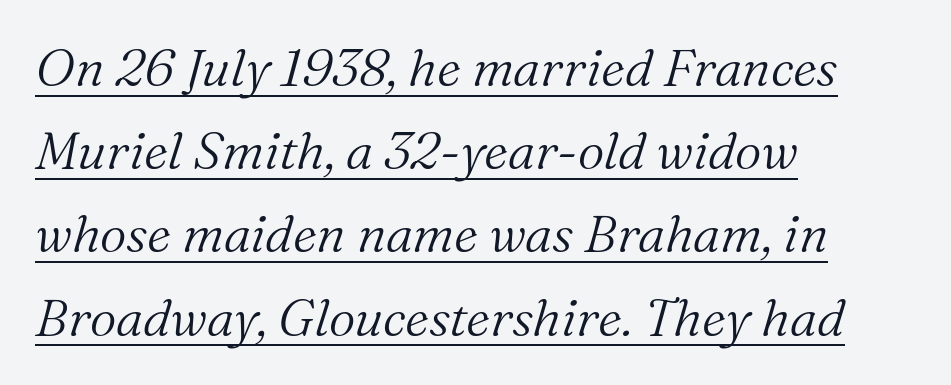
The image shows 52 px light serif type, italic (leaning right); set left-aligned, normal line spacing (1.6x), normal letter spacing, underlined; medium stroke contrast and a medium x-height.
